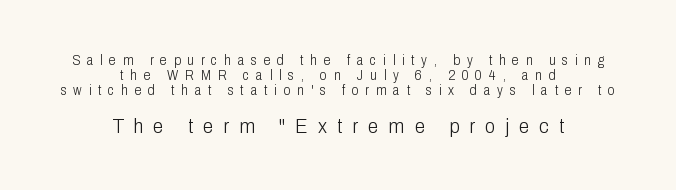
Q: Is the text bold? A: No.
Q: Is the text italic (slanted)? A: No, it is upright.
Q: Is the text underlined? A: No.
Q: How is the paragraph aligned? A: Centered.
Q: Is the spacing between letters normal or unusually wide? A: Unusually wide.
Q: Is the spacing between lines tight, normal or loose? A: Tight.
Q: Which block of text is set in a larger size, the first (top) or the second (bottom)? A: The second (bottom) one.
